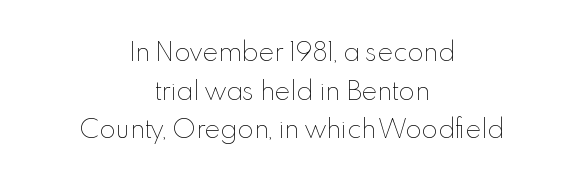
The image shows 24 px text type, upright; set centered, normal line spacing (1.61x), normal letter spacing, not underlined.
